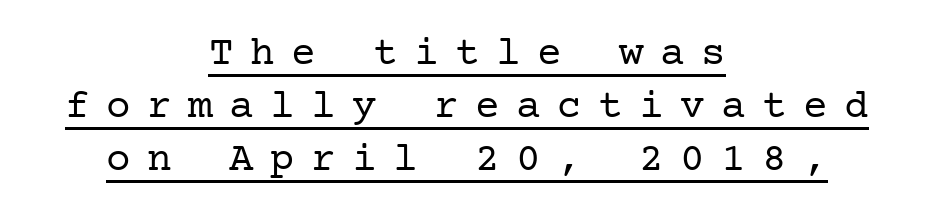
Rows of type keep a routine distance in the vertical direction. The typesetter chose a symmetrical, centered arrangement here. A serif font was chosen for this passage. A continuous stroke trails under the words, as in a hyperlink. The gaps between neighbouring characters are conspicuously large.
